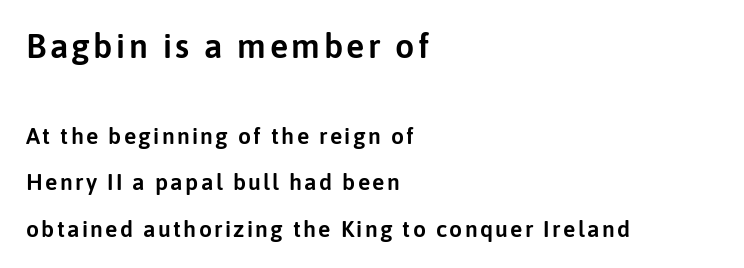
{"serif": "no", "italic": "no", "width": "normal", "stroke_contrast": "low", "x_height": "medium", "monospaced": "no", "underline": "no", "align": "left", "line_spacing": "loose", "line_spacing_ratio": 2.02, "larger_block": "first", "size_ratio": 1.48, "glyph_px": 34}
